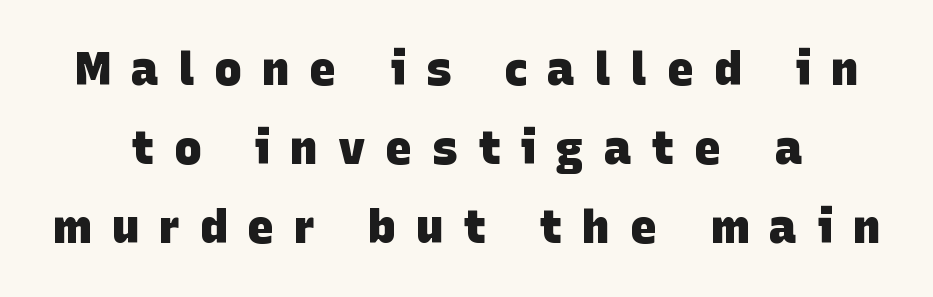
The image shows 46 px heavy sans-serif type; set line spacing 1.72x, unusually wide letter spacing (+0.43 em), not underlined; low stroke contrast and a large x-height.
